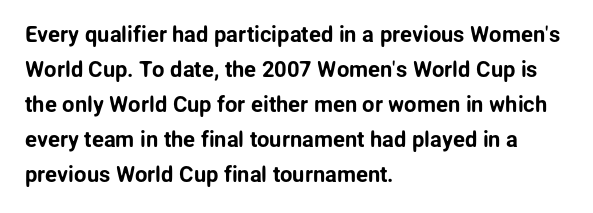
The image shows 22 px text type, upright; set left-aligned, normal line spacing (1.59x), normal letter spacing, not underlined.
